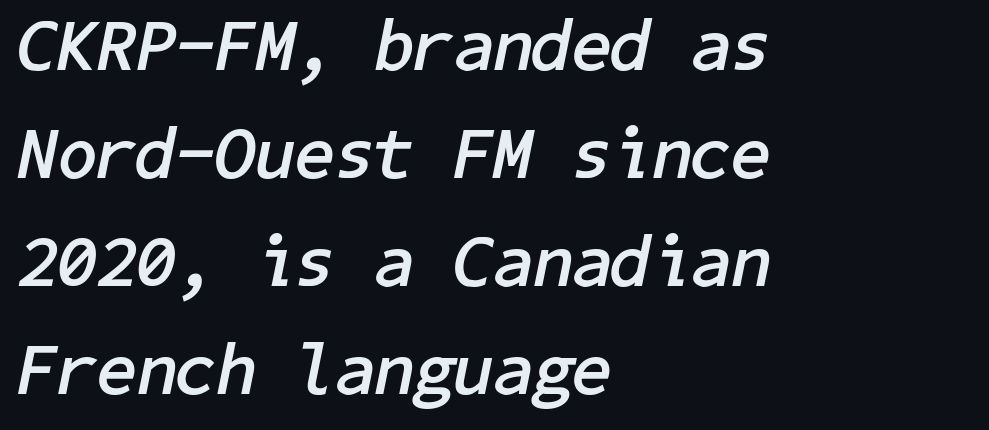
Summary of vertical rhythm: regular, with standard interline spacing. Is the letter spacing exaggerated? No — it looks like the ordinary default. Would a proofreader flag this as italicized? Yes. How heavy is the stroke? Heavy — this is a bold.
